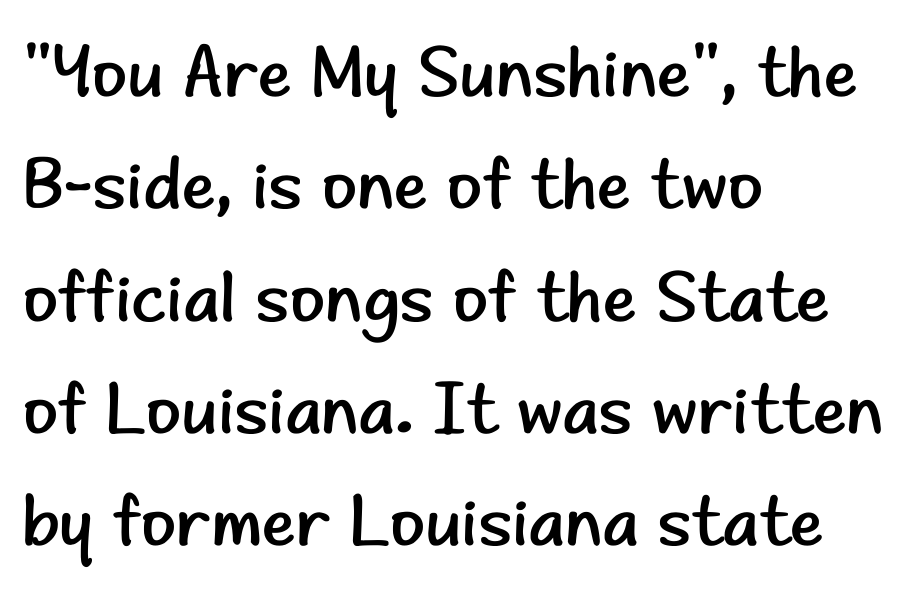
The image shows 72 px regular-weight sans-serif type, upright; set left-aligned, normal line spacing (1.56x), normal letter spacing, not underlined; low stroke contrast and a small x-height.
